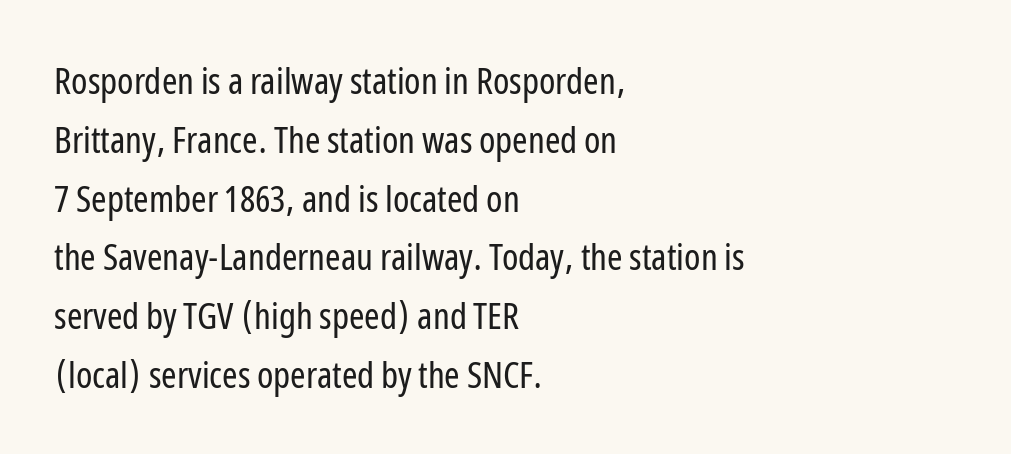
I'd call this a sans setting — the letters go barefoot. The letters sit at their default tracking, neither squeezed nor spread. When letters stand straight like this, we call the style roman or upright. These lines are rendered in a variable-pitch font. Stroke mass is kept to a normal reading level or below.
